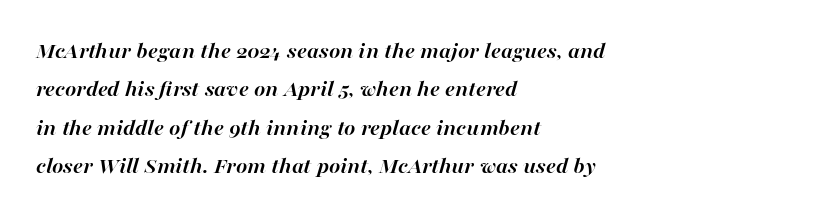
Q: Is the text bold? A: Yes.
Q: Is the text italic (slanted)? A: Yes, it leans right by about 16 degrees.
Q: Is the text underlined? A: No.
Q: How is the paragraph aligned? A: Left-aligned.
Q: Is the spacing between letters normal or unusually wide? A: Normal.
Q: Is the spacing between lines tight, normal or loose? A: Normal.
